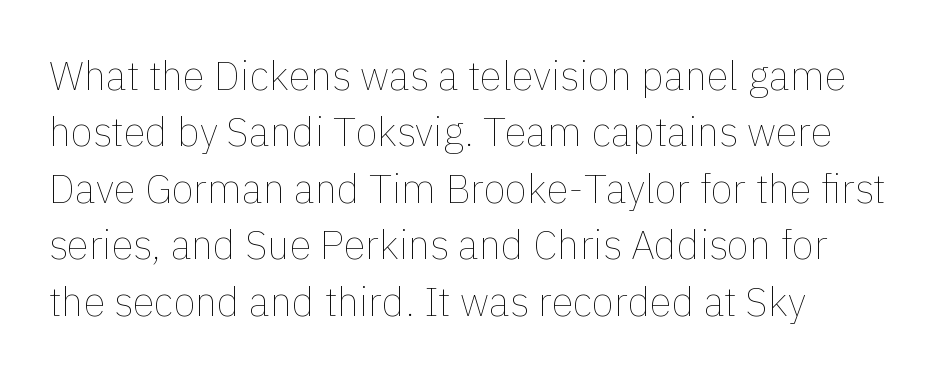
{"italic": "no", "bold": "no", "weight": "thin", "width": "normal", "x_height": "medium", "monospaced": "no", "underline": "no", "line_spacing": "normal", "line_spacing_ratio": 1.41, "letter_spacing": "normal", "letter_spacing_em": 0.0, "glyph_px": 40}
